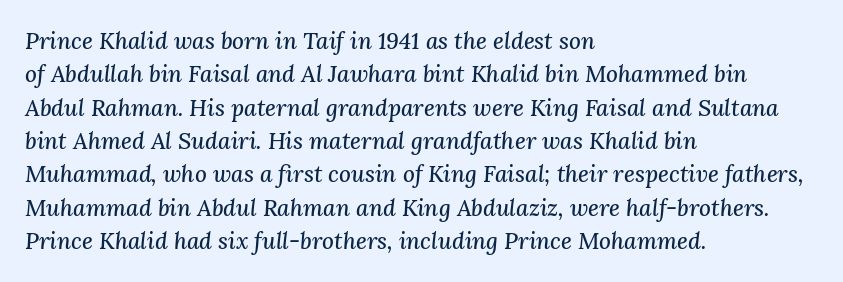
{"italic": "yes", "lean": "right", "slant_degrees": 3, "underline": "no", "align": "left", "line_spacing": "normal", "line_spacing_ratio": 1.45, "letter_spacing": "normal", "letter_spacing_em": 0.0, "glyph_px": 23}
